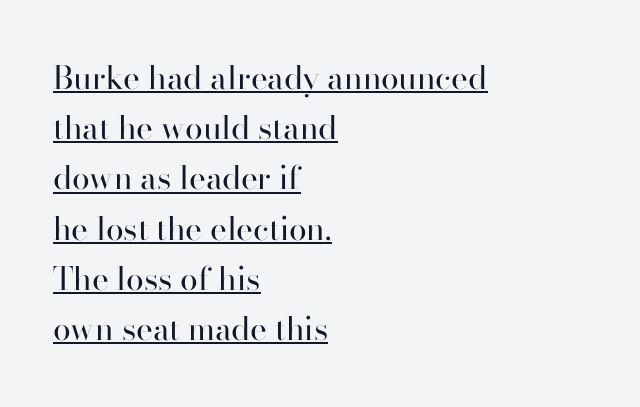
{"serif": "yes", "italic": "no", "bold": "no", "weight": "regular", "width": "normal", "stroke_contrast": "high", "x_height": "small", "monospaced": "no", "underline": "yes", "align": "left", "line_spacing": "normal", "line_spacing_ratio": 1.57, "letter_spacing": "normal", "letter_spacing_em": 0.0, "glyph_px": 32}
